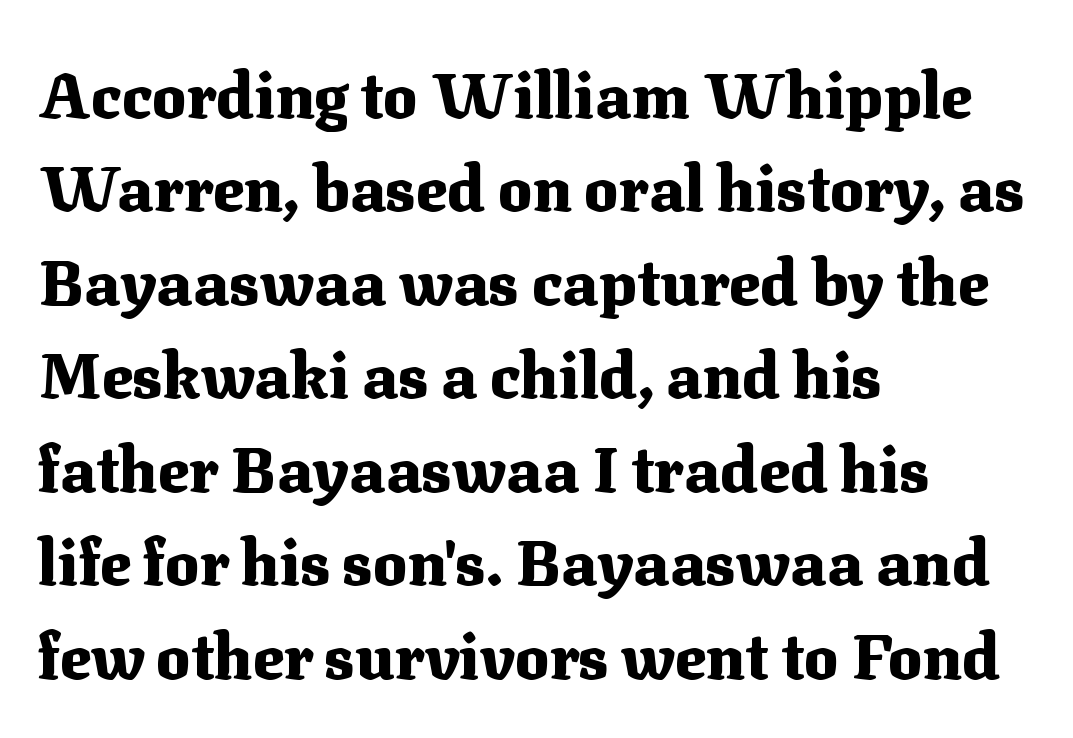
The image shows 64 px heavy serif type, upright; set left-aligned, normal line spacing (1.46x), normal letter spacing, not underlined; medium stroke contrast and a medium x-height.
